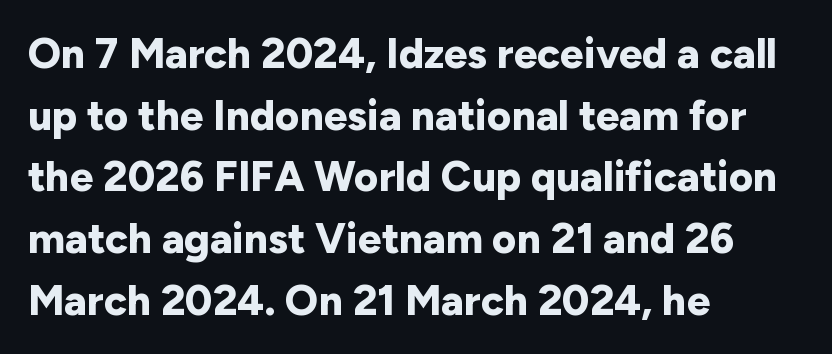
{"serif": "no", "italic": "no", "bold": "yes", "weight": "bold", "width": "normal", "stroke_contrast": "low", "x_height": "medium", "monospaced": "no", "underline": "no", "align": "left", "line_spacing": "normal", "line_spacing_ratio": 1.47, "letter_spacing": "normal", "letter_spacing_em": 0.0, "glyph_px": 42}
